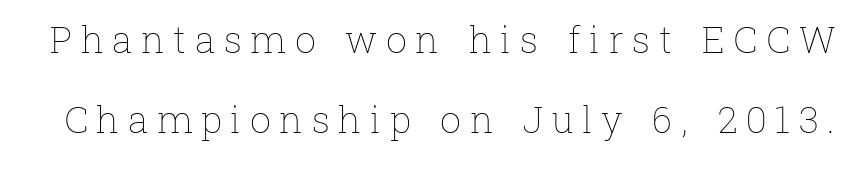
Q: Is the text bold? A: No.
Q: Is the text italic (slanted)? A: No, it is upright.
Q: Is the text underlined? A: No.
Q: Is the spacing between letters normal or unusually wide? A: Unusually wide.
Q: Is the spacing between lines tight, normal or loose? A: Loose.
Q: Width (condensed, normal, or wide)? A: Normal.
Q: Stroke contrast? A: Low.
Q: x-height? A: Medium.
Q: Monospaced? A: No.
